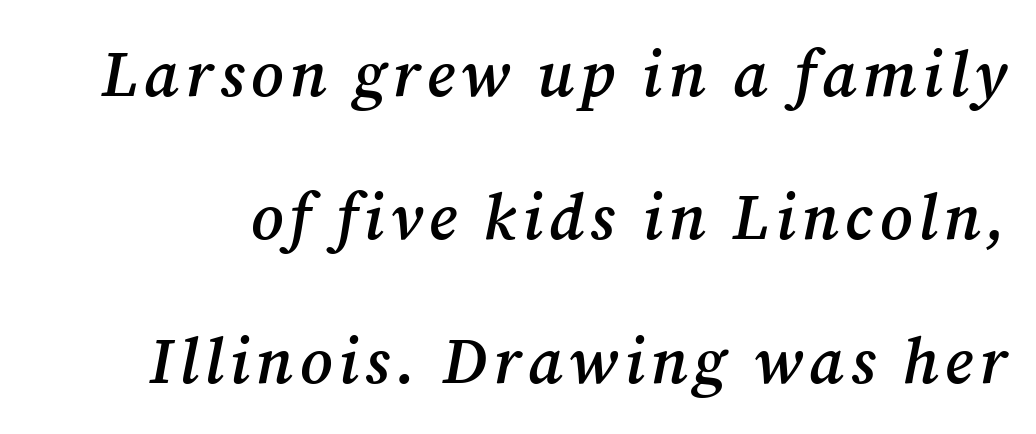
Q: Is the text bold? A: Semi-bold.
Q: Is the text italic (slanted)? A: Yes, it leans right by about 12 degrees.
Q: Is the typeface a serif or a sans-serif typeface? A: Serif.
Q: Is the text underlined? A: No.
Q: Is the spacing between lines tight, normal or loose? A: Loose.
Q: Width (condensed, normal, or wide)? A: Normal.
Q: Stroke contrast? A: Medium.
Q: x-height? A: Medium.
Q: Monospaced? A: No.
